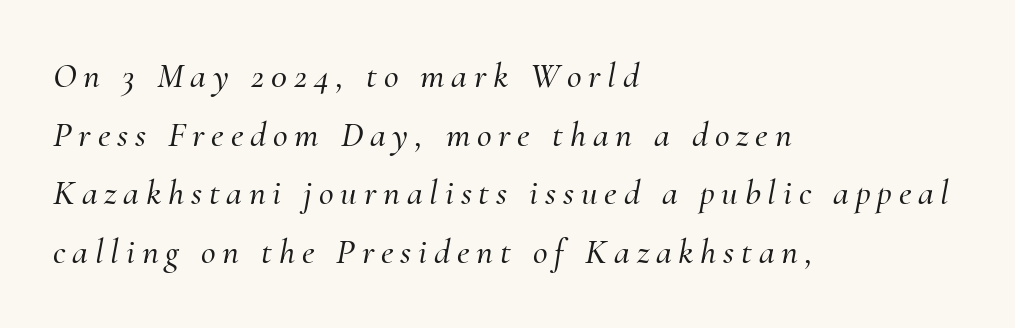
Q: Is the text italic (slanted)? A: Yes, it leans right by about 10 degrees.
Q: Is the typeface a serif or a sans-serif typeface? A: Serif.
Q: Is the text underlined? A: No.
Q: How is the paragraph aligned? A: Left-aligned.
Q: Is the spacing between lines tight, normal or loose? A: Normal.
Q: Width (condensed, normal, or wide)? A: Normal.
Q: Stroke contrast? A: Medium.
Q: x-height? A: Small.
Q: Monospaced? A: No.
